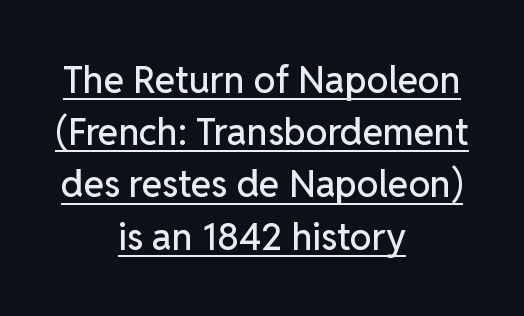
{"serif": "no", "italic": "no", "width": "normal", "stroke_contrast": "low", "x_height": "medium", "monospaced": "no", "underline": "yes", "align": "center", "line_spacing": "normal", "line_spacing_ratio": 1.41, "letter_spacing": "normal", "letter_spacing_em": 0.0, "glyph_px": 37}
